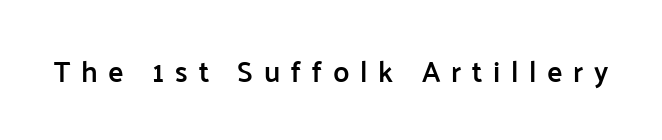
Grotesque or geometric, the face here clearly has no serifs. This is moderately heavy type, rendered in semibold. Inter-character spacing is expanded well beyond the font's built-in metrics. Clear beneath every line of the passage.
